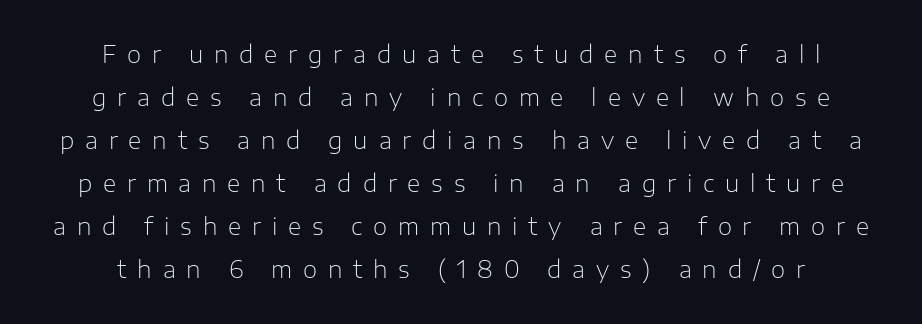
{"italic": "no", "bold": "no", "underline": "no", "line_spacing_ratio": 1.87, "letter_spacing": "wide", "letter_spacing_em": 0.47, "glyph_px": 23}
